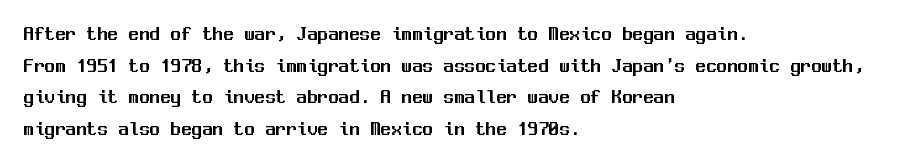
{"italic": "no", "underline": "no", "align": "left", "line_spacing": "normal", "line_spacing_ratio": 1.51, "letter_spacing": "normal", "letter_spacing_em": 0.0, "glyph_px": 21}
